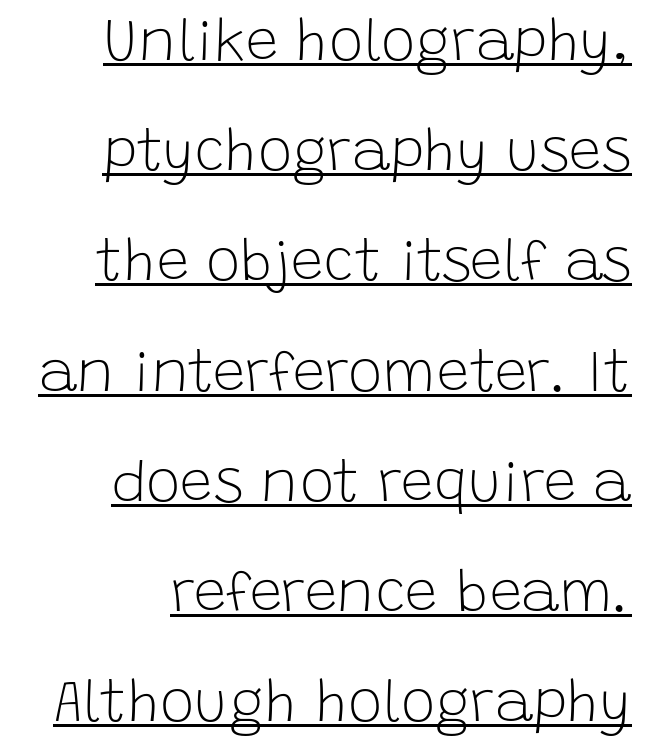
What's the leading like? Stretched, with rows far apart. Vertical strokes here are truly vertical. Stroke terminals: plain, sans-serif. Students, observe the line beneath the letters — that is underlining. Compared with a flush-left layout, this one pins lines to the opposite, right side. The face used here is proportionally spaced, like ordinary book or web type.
